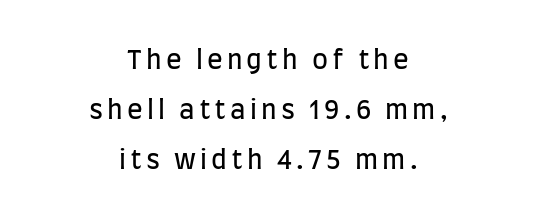
Letters have the restrained weight of plain body copy at most. If you measured baseline to baseline, you'd find a long distance. The font's upright variant was chosen for this text. Nobody drew a line under any word here.
